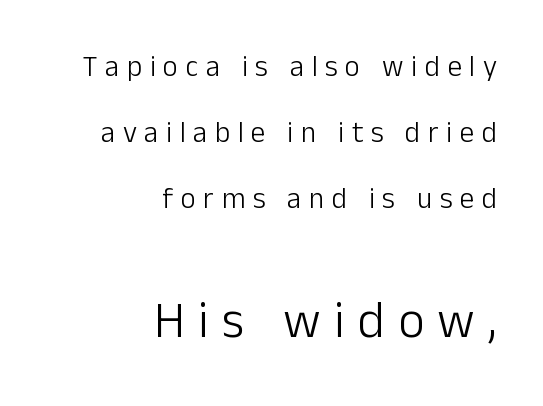
{"serif": "no", "italic": "no", "bold": "no", "weight": "light", "width": "normal", "stroke_contrast": "low", "x_height": "medium", "monospaced": "no", "underline": "no", "align": "right", "line_spacing": "loose", "line_spacing_ratio": 2.28, "letter_spacing": "wide", "letter_spacing_em": 0.26, "larger_block": "second", "size_ratio": 1.76, "glyph_px": 51}
